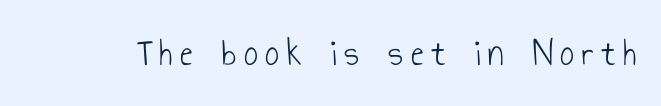
The image shows 39 px light, condensed sans-serif type, upright; set not underlined; low stroke contrast and a small x-height.
